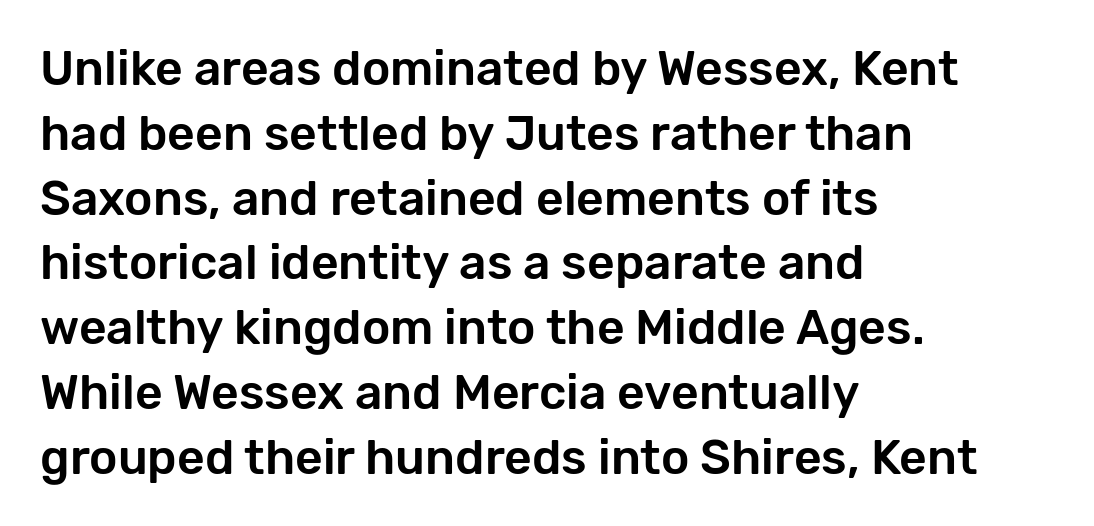
The image shows 48 px sans-serif type, upright; set left-aligned, normal line spacing (1.35x), normal letter spacing, not underlined; low stroke contrast and a medium x-height.
